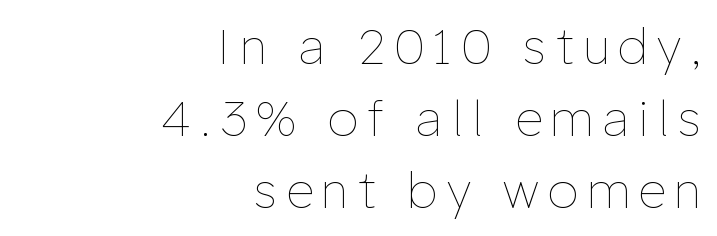
The image shows 48 px thin type, upright; set right-aligned, normal line spacing (1.5x), unusually wide letter spacing (+0.2 em), not underlined; low stroke contrast and a medium x-height.
